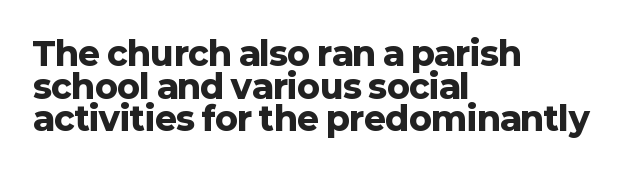
Q: Is the text bold? A: Yes.
Q: Is the text italic (slanted)? A: No, it is upright.
Q: Is the typeface a serif or a sans-serif typeface? A: Sans-serif.
Q: Is the text underlined? A: No.
Q: How is the paragraph aligned? A: Left-aligned.
Q: Is the spacing between letters normal or unusually wide? A: Normal.
Q: Is the spacing between lines tight, normal or loose? A: Tight.
Q: Width (condensed, normal, or wide)? A: Normal.
Q: Stroke contrast? A: Low.
Q: x-height? A: Medium.
Q: Monospaced? A: No.
